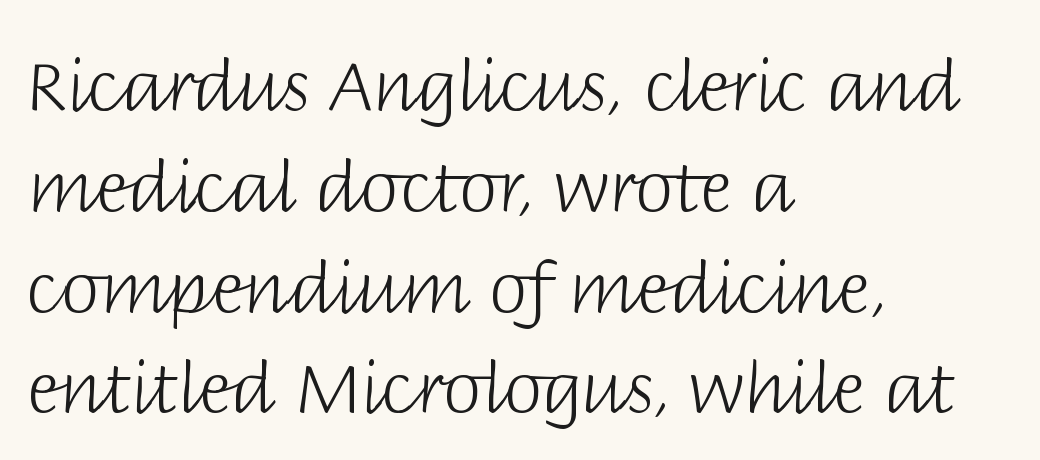
Q: Is the text bold? A: No.
Q: Is the text italic (slanted)? A: No, it is upright.
Q: Is the typeface a serif or a sans-serif typeface? A: Sans-serif.
Q: Is the text underlined? A: No.
Q: How is the paragraph aligned? A: Left-aligned.
Q: Is the spacing between letters normal or unusually wide? A: Normal.
Q: Is the spacing between lines tight, normal or loose? A: Normal.
Q: Width (condensed, normal, or wide)? A: Normal.
Q: Stroke contrast? A: Low.
Q: x-height? A: Large.
Q: Monospaced? A: No.
